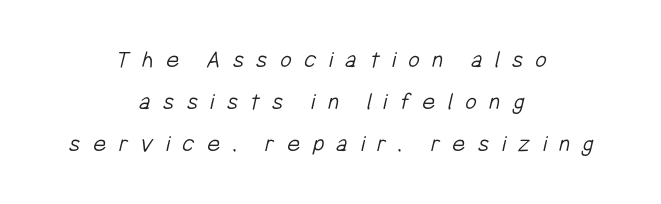
The image shows 25 px text type; set centered, normal line spacing (1.69x), unusually wide letter spacing (+0.5 em), not underlined.
